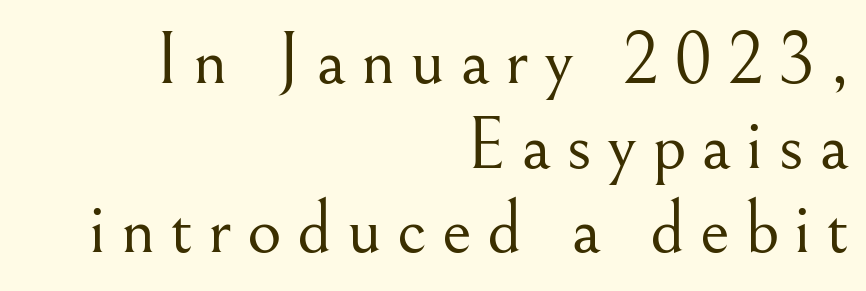
The image shows 75 px light serif type, upright; set right-aligned, tight line spacing (1.13x), unusually wide letter spacing (+0.2 em), not underlined; medium stroke contrast and a small x-height.
